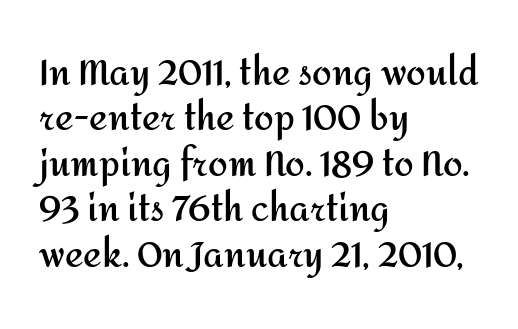
Where is the straight margin? On the left. These lines are rendered in a variable-pitch font. Rule under the text: the space is simply empty. Bold? Absolutely — the strokes are thick and heavy.
